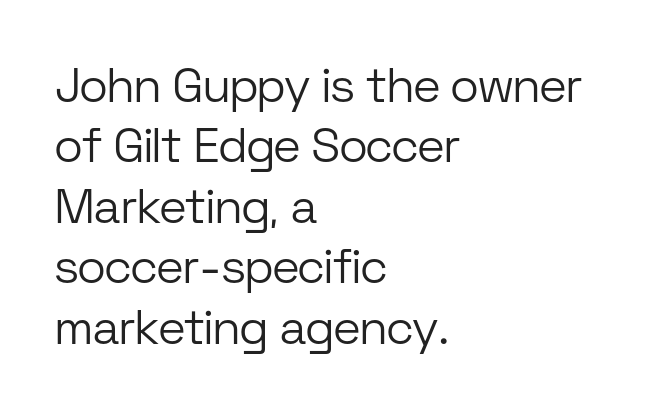
Q: Is the text bold? A: No.
Q: Is the text italic (slanted)? A: No, it is upright.
Q: Is the typeface a serif or a sans-serif typeface? A: Sans-serif.
Q: Is the text underlined? A: No.
Q: How is the paragraph aligned? A: Left-aligned.
Q: Is the spacing between letters normal or unusually wide? A: Normal.
Q: Is the spacing between lines tight, normal or loose? A: Normal.
Q: Width (condensed, normal, or wide)? A: Normal.
Q: Stroke contrast? A: Low.
Q: x-height? A: Medium.
Q: Monospaced? A: No.
